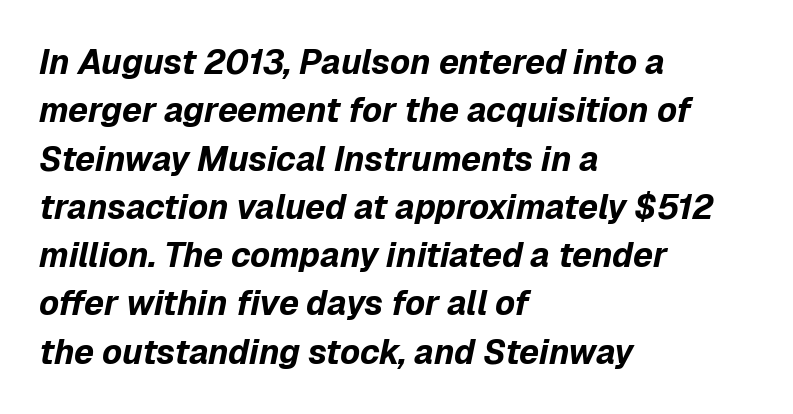
Q: Is the text bold? A: Yes.
Q: Is the text italic (slanted)? A: Yes, it leans right by about 12 degrees.
Q: Is the text underlined? A: No.
Q: How is the paragraph aligned? A: Left-aligned.
Q: Is the spacing between letters normal or unusually wide? A: Normal.
Q: Is the spacing between lines tight, normal or loose? A: Normal.
Q: Width (condensed, normal, or wide)? A: Normal.
Q: Stroke contrast? A: Low.
Q: x-height? A: Medium.
Q: Monospaced? A: No.
